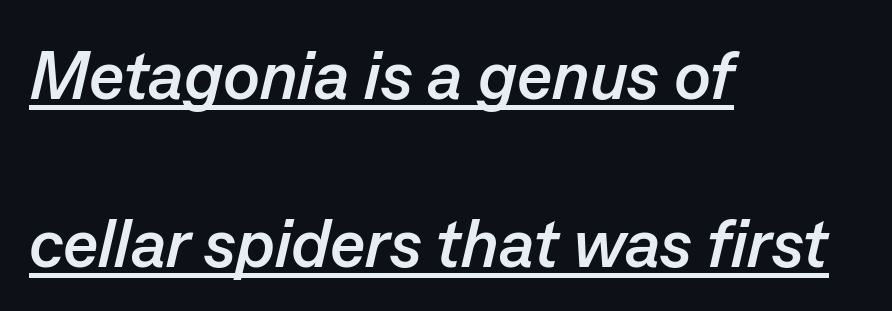
Q: Is the text bold? A: Yes.
Q: Is the text italic (slanted)? A: Yes, it leans right by about 13 degrees.
Q: Is the text underlined? A: Yes.
Q: How is the paragraph aligned? A: Left-aligned.
Q: Is the spacing between letters normal or unusually wide? A: Normal.
Q: Is the spacing between lines tight, normal or loose? A: Loose.
Q: Width (condensed, normal, or wide)? A: Normal.
Q: Stroke contrast? A: Low.
Q: x-height? A: Medium.
Q: Monospaced? A: No.
